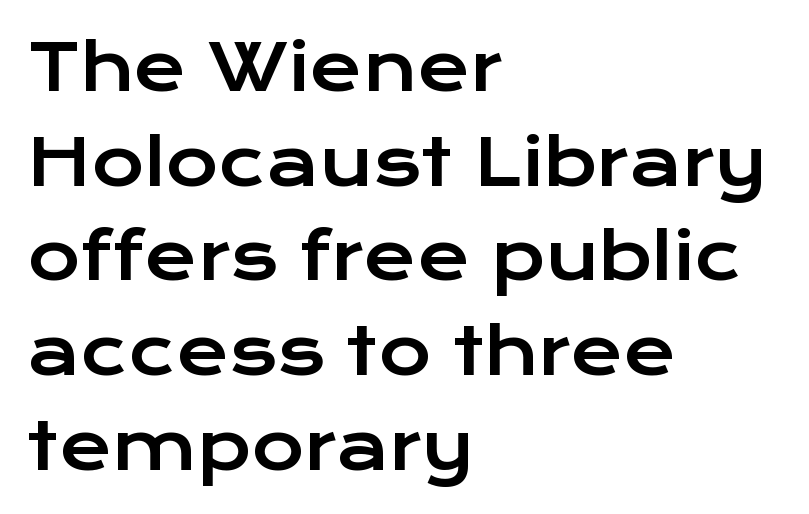
The image shows 64 px wide sans-serif type, upright; set left-aligned, normal line spacing (1.48x), normal letter spacing, not underlined; low stroke contrast and a medium x-height.
